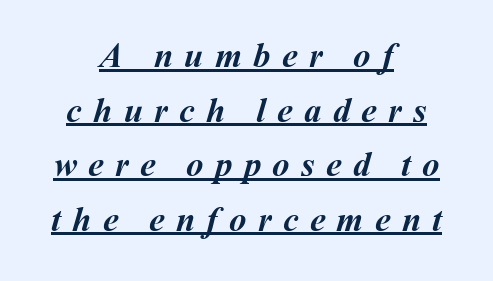
Students, this is bold: see how much ink each stroke carries. Does the copy run flush right? No — it is centered line by line. This block has exactly the height ordinary leading produces. Loose tracking; the words dissolve into strings of separated letters. The specimen includes a rule beneath the text block's lines.
